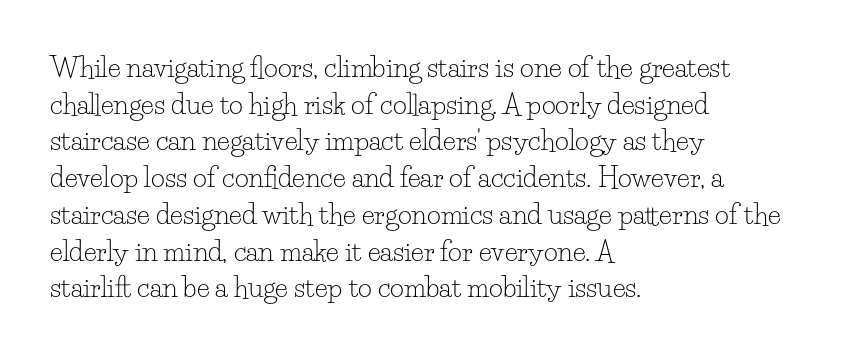
Q: Is the text bold? A: No.
Q: Is the text italic (slanted)? A: No, it is upright.
Q: Is the text underlined? A: No.
Q: How is the paragraph aligned? A: Left-aligned.
Q: Is the spacing between letters normal or unusually wide? A: Normal.
Q: Is the spacing between lines tight, normal or loose? A: Normal.
